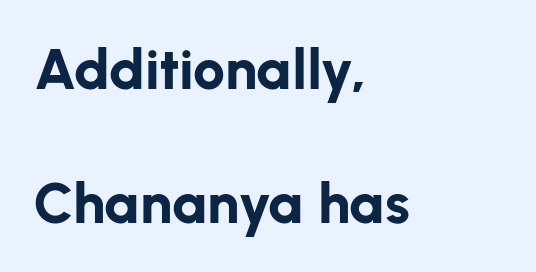
Q: Is the text bold? A: Yes.
Q: Is the text italic (slanted)? A: No, it is upright.
Q: Is the typeface a serif or a sans-serif typeface? A: Sans-serif.
Q: Is the text underlined? A: No.
Q: How is the paragraph aligned? A: Left-aligned.
Q: Is the spacing between letters normal or unusually wide? A: Normal.
Q: Is the spacing between lines tight, normal or loose? A: Loose.
Q: Width (condensed, normal, or wide)? A: Normal.
Q: Stroke contrast? A: Low.
Q: x-height? A: Medium.
Q: Monospaced? A: No.
